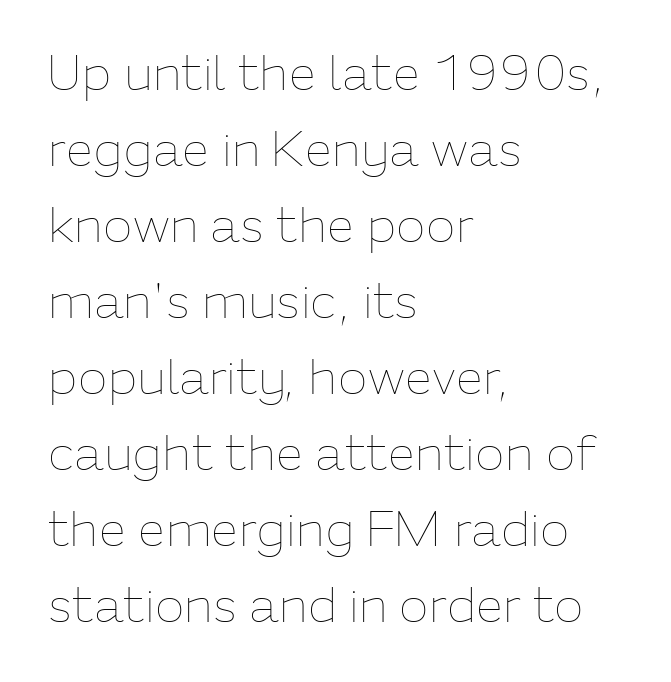
Q: Is the text bold? A: No.
Q: Is the text italic (slanted)? A: No, it is upright.
Q: Is the text underlined? A: No.
Q: How is the paragraph aligned? A: Left-aligned.
Q: Is the spacing between letters normal or unusually wide? A: Normal.
Q: Is the spacing between lines tight, normal or loose? A: Normal.
Q: Width (condensed, normal, or wide)? A: Normal.
Q: Stroke contrast? A: Low.
Q: x-height? A: Medium.
Q: Monospaced? A: No.
